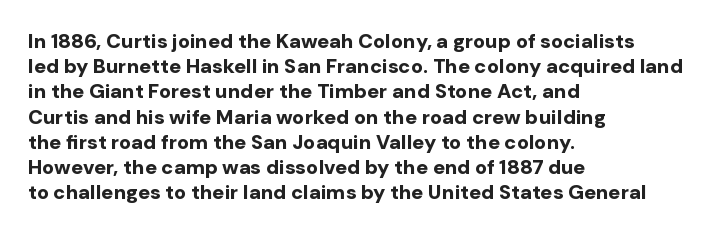
{"italic": "no", "bold": "yes", "underline": "no", "align": "left", "line_spacing": "normal", "line_spacing_ratio": 1.26, "letter_spacing": "normal", "letter_spacing_em": 0.0, "glyph_px": 20}
